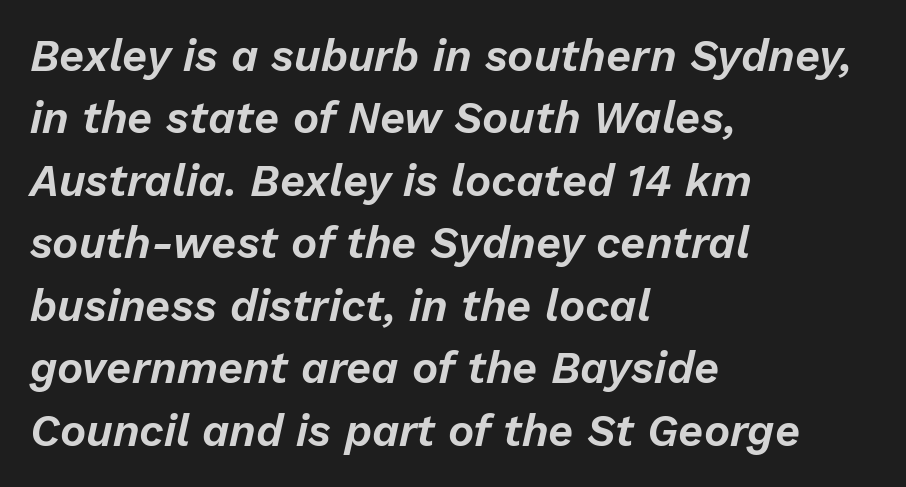
A clean baseline with only descenders dipping below it. Between one letter and the next there's only the usual sliver of space. The rendering uses natural spacing where letterforms have individual widths. Rows of type keep a routine distance in the vertical direction.
